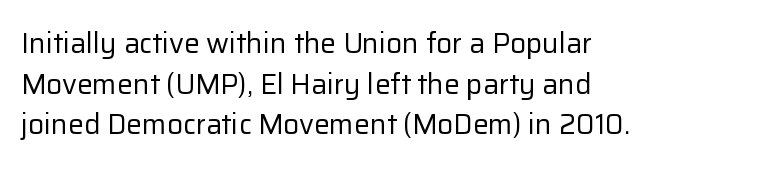
Think of a printed novel: that variable character pitch is what you see here. The strokes carry an ordinary text weight at most. Short and long lines alike share a common starting point at left. The designer went with a sans here, leaving each stem footless. The face used here is rendered with its standard letterfit. Any mark beneath the type? The region is blank.
